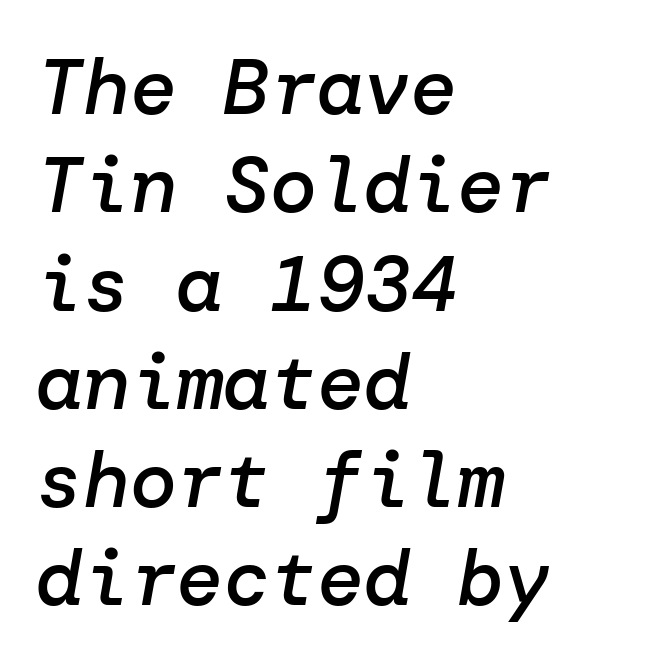
{"italic": "yes", "lean": "right", "slant_degrees": 10, "bold": "semi", "weight": "semibold", "width": "normal", "stroke_contrast": "low", "x_height": "medium", "underline": "no", "align": "left", "line_spacing": "normal", "line_spacing_ratio": 1.26, "letter_spacing": "normal", "letter_spacing_em": 0.0, "glyph_px": 78}
